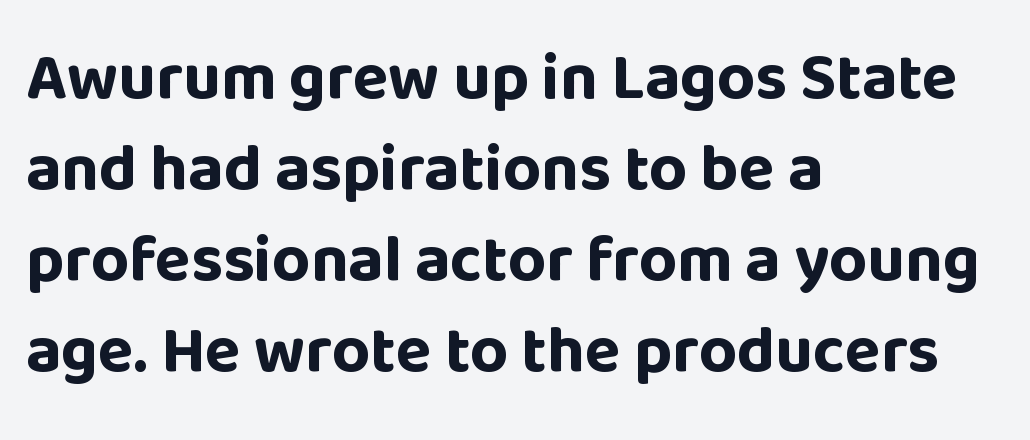
{"serif": "no", "italic": "no", "bold": "yes", "weight": "bold", "width": "normal", "stroke_contrast": "low", "x_height": "large", "monospaced": "no", "underline": "no", "align": "left", "line_spacing": "normal", "line_spacing_ratio": 1.38, "letter_spacing": "normal", "letter_spacing_em": 0.0, "glyph_px": 66}
